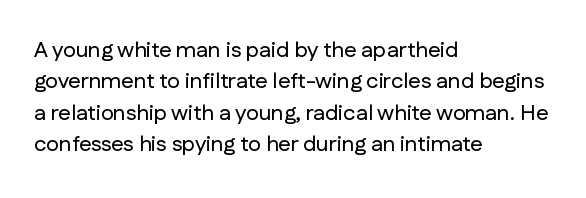
Q: Is the text italic (slanted)? A: No, it is upright.
Q: Is the text underlined? A: No.
Q: How is the paragraph aligned? A: Left-aligned.
Q: Is the spacing between letters normal or unusually wide? A: Normal.
Q: Is the spacing between lines tight, normal or loose? A: Normal.
